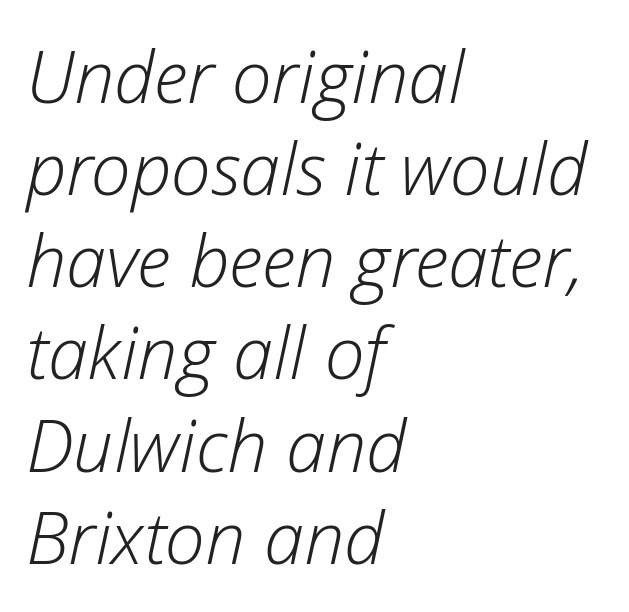
The image shows 72 px light type, italic (leaning right); set left-aligned, normal line spacing (1.28x), normal letter spacing, not underlined; low stroke contrast and a medium x-height.
